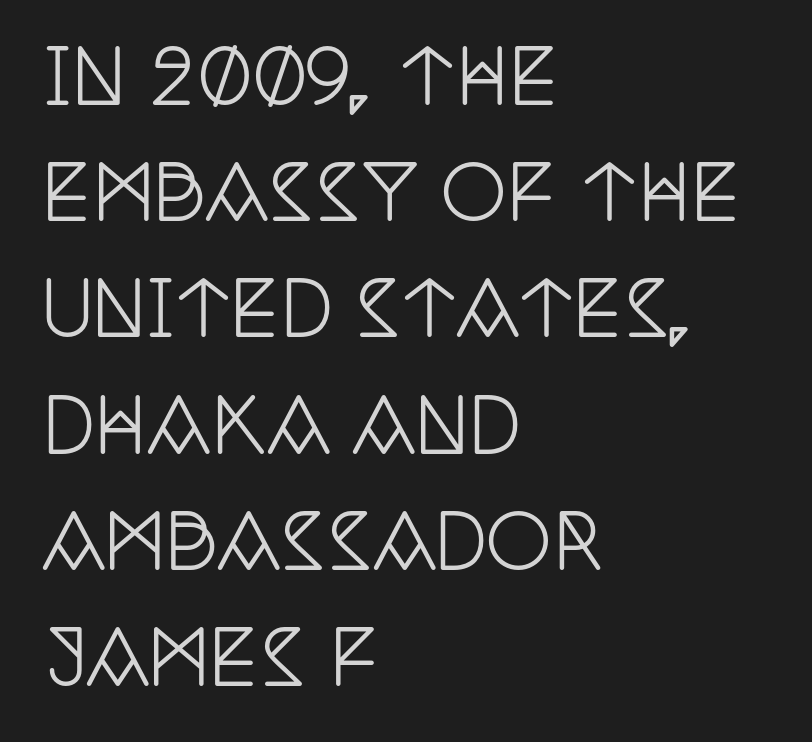
No italicization has been applied; the sample stays upright. What kind of face is this? One with serifs. Notice how the passage keeps a crisp vertical edge on the left only. Tracking value appears to be zero — textbook default spacing.
